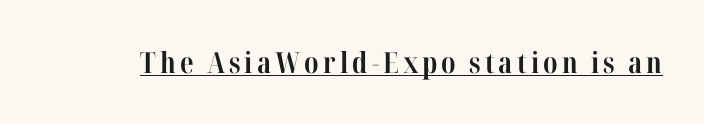
The image shows 29 px bold, condensed serif type, upright; set underlined; high stroke contrast and a medium x-height.
